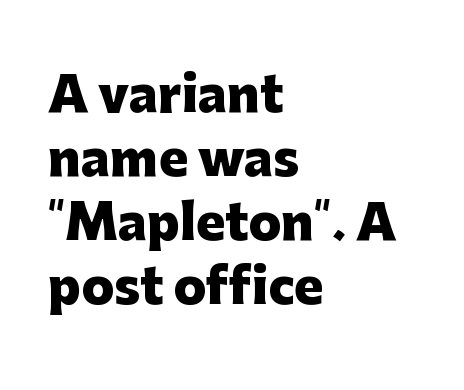
The horizontal fit of the characters is conventional and even. These lines are composed in type without serifs. Emphasis by weight is at full strength: bold. Visually the block forms a straight wall on the left and a jagged coastline on the right.
